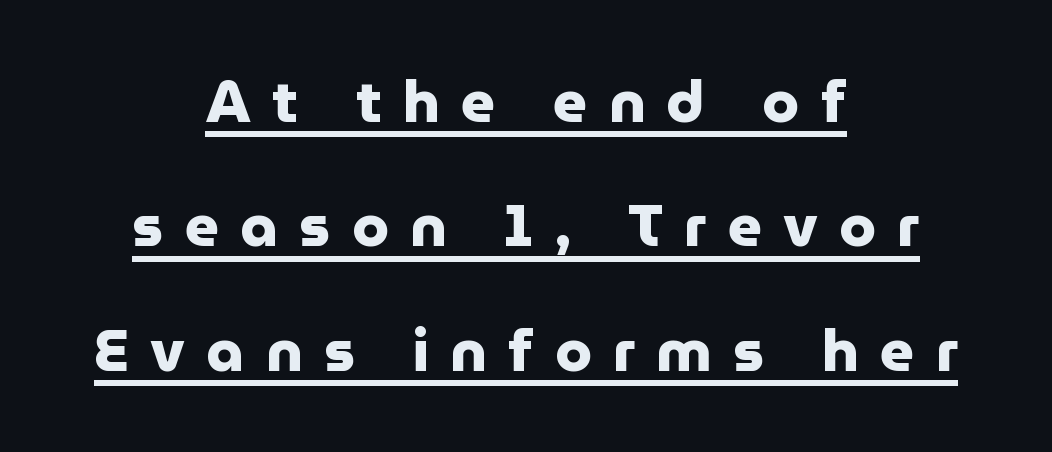
{"serif": "no", "italic": "no", "bold": "yes", "weight": "heavy", "width": "normal", "stroke_contrast": "low", "x_height": "medium", "monospaced": "no", "underline": "yes", "align": "center", "line_spacing": "loose", "line_spacing_ratio": 2.11, "letter_spacing": "wide", "letter_spacing_em": 0.36, "glyph_px": 59}
